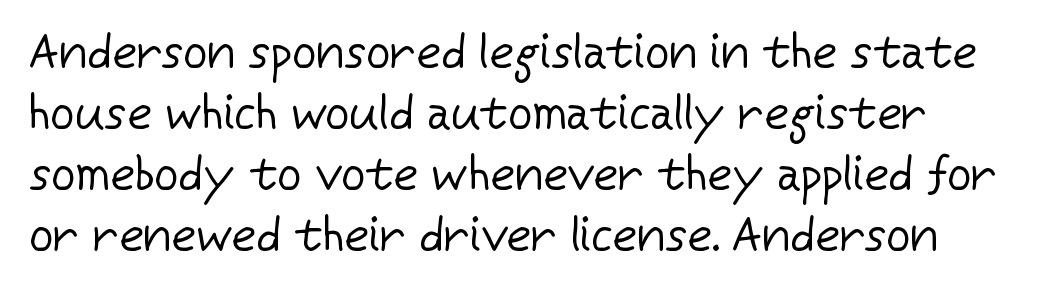
{"serif": "no", "italic": "no", "bold": "no", "weight": "regular", "width": "normal", "stroke_contrast": "low", "x_height": "medium", "monospaced": "no", "underline": "no", "align": "left", "line_spacing": "normal", "line_spacing_ratio": 1.27, "letter_spacing": "normal", "letter_spacing_em": 0.0, "glyph_px": 48}
